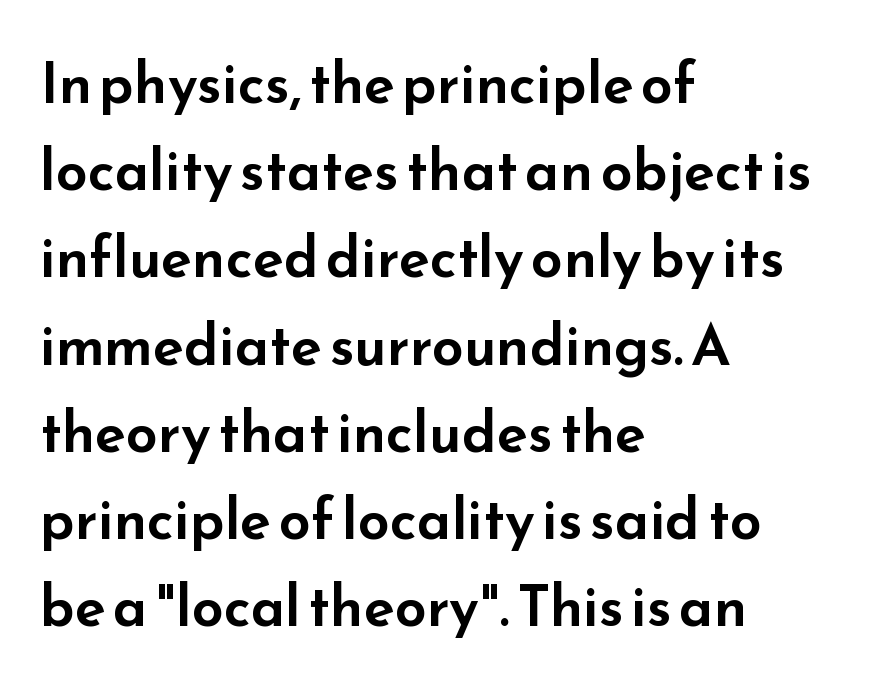
{"serif": "no", "italic": "no", "width": "wide", "stroke_contrast": "low", "x_height": "small", "monospaced": "no", "underline": "no", "align": "left", "line_spacing": "normal", "line_spacing_ratio": 1.53, "letter_spacing": "normal", "letter_spacing_em": 0.0, "glyph_px": 57}
